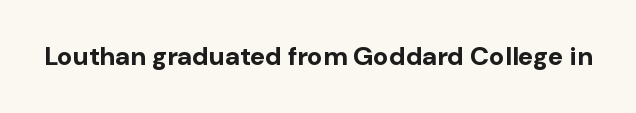
Only glyphs here, with clear space below each row. Rendered with straight, roman letterforms. The glyphs have the mass of a bold cut. Observe the ordinary spacing: letters are neighbours, not strangers.
